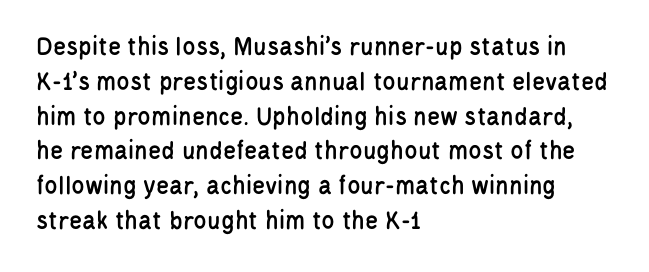
The image shows 27 px text type, upright; set left-aligned, normal line spacing (1.29x), normal letter spacing, not underlined.
